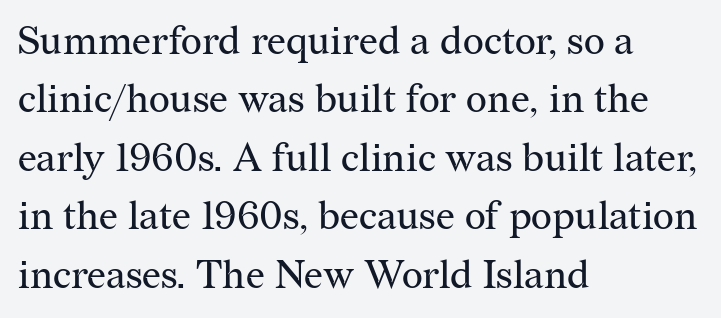
All the whitespace from short lines collects on the right. Line spacing here is normal. Is this a fixed-width face? No — the glyphs have proportional, varying widths. You can tell from the footed stems that serif type was used.
